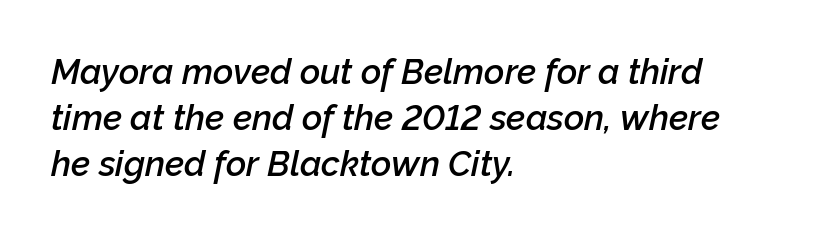
{"italic": "yes", "lean": "right", "slant_degrees": 12, "bold": "semi", "weight": "semibold", "width": "normal", "stroke_contrast": "low", "x_height": "medium", "monospaced": "no", "underline": "no", "align": "left", "line_spacing": "normal", "line_spacing_ratio": 1.32, "letter_spacing": "normal", "letter_spacing_em": 0.0, "glyph_px": 35}
